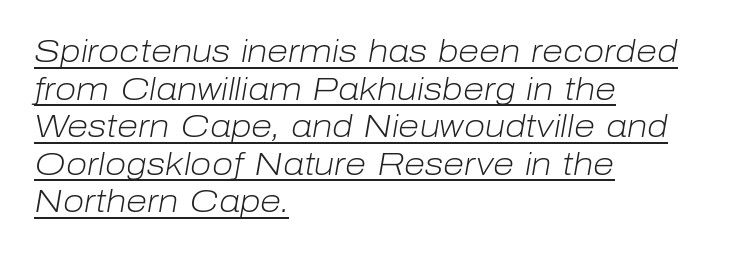
Q: Is the text bold? A: No.
Q: Is the text italic (slanted)? A: Yes, it leans right by about 10 degrees.
Q: Is the text underlined? A: Yes.
Q: How is the paragraph aligned? A: Left-aligned.
Q: Is the spacing between letters normal or unusually wide? A: Normal.
Q: Width (condensed, normal, or wide)? A: Normal.
Q: Stroke contrast? A: Low.
Q: x-height? A: Medium.
Q: Monospaced? A: No.
